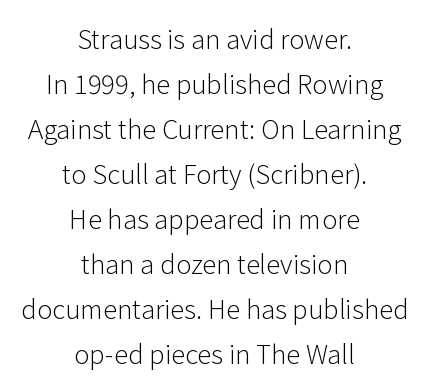
Q: Is the text bold? A: No.
Q: Is the text italic (slanted)? A: No, it is upright.
Q: Is the text underlined? A: No.
Q: How is the paragraph aligned? A: Centered.
Q: Is the spacing between letters normal or unusually wide? A: Normal.
